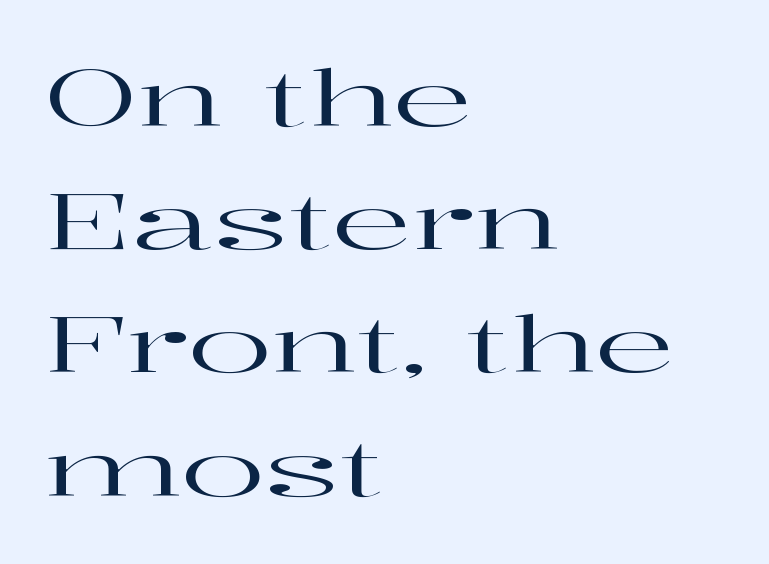
Note the varied advance widths — an 'i' is clearly narrower than an 'm'. Students, observe: this is what conventionally led text looks like. Are there feet on the stems? There are — it's a serif. Caption: multi-line text, flush left, ragged right.
